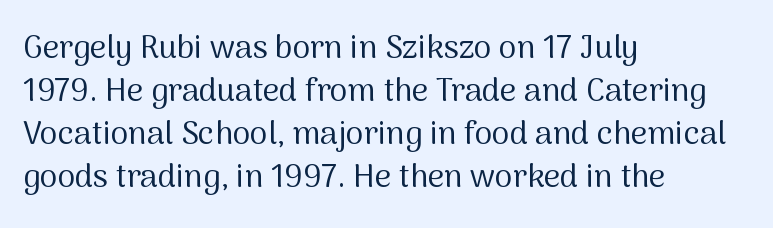
The axis of the letterforms is exactly vertical. The characters display no serif detailing; their extremities are plain. Stems here are at most as thick as an everyday book face. Each row of text sits above clean, open space. Spacing between characters is what you'd get straight out of the box.
